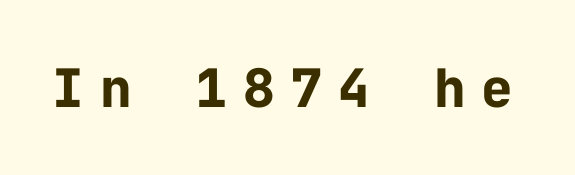
The image shows 53 px bold sans-serif type, upright, monospaced; set unusually wide letter spacing (+0.3 em), not underlined; low stroke contrast and a medium x-height.
